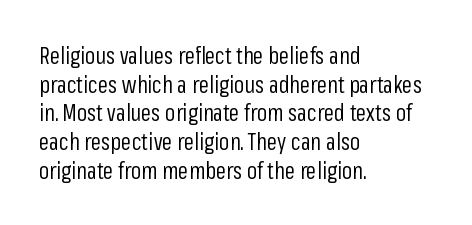
The image shows 23 px text type, upright; set left-aligned, normal line spacing (1.25x), normal letter spacing, not underlined.
